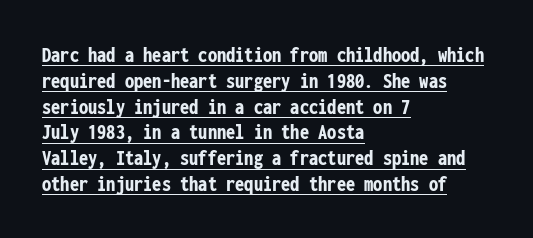
Honestly, the underline is the first thing you notice here. Letter spacing: default. All the whitespace from short lines collects on the right. Bold? Absolutely — the strokes are thick and heavy. A typesetter would call this leading minimal, almost set solid.
